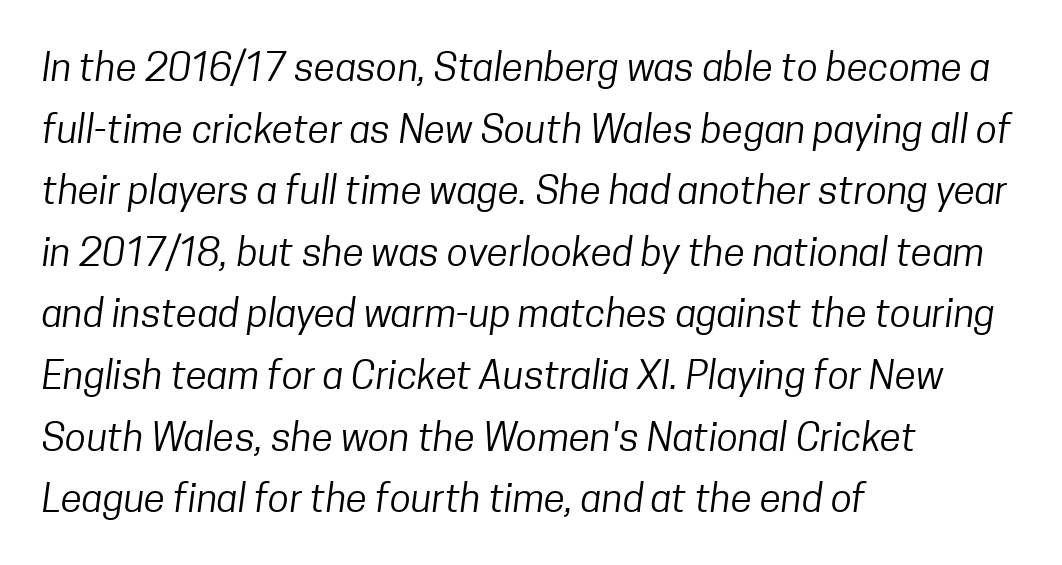
This is not heavy type; no bold has been used. Casual observation: everything's shoved over to the left. There is no visible air inserted between adjacent glyphs. A typesetter would call this proportional, since set widths differ per character. Does the leading feel generous? No, just average. Unmarked baselines from the first word to the last.
